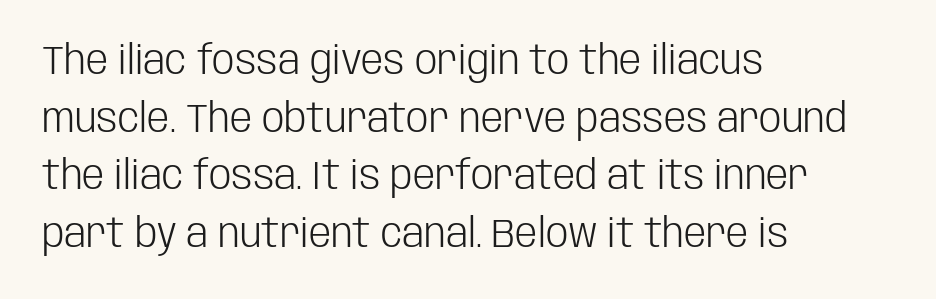
This block has exactly the height ordinary leading produces. Note the varied advance widths — an 'i' is clearly narrower than an 'm'. Nobody drew a line under any word here. Ascenders rise straight up at ninety degrees.
